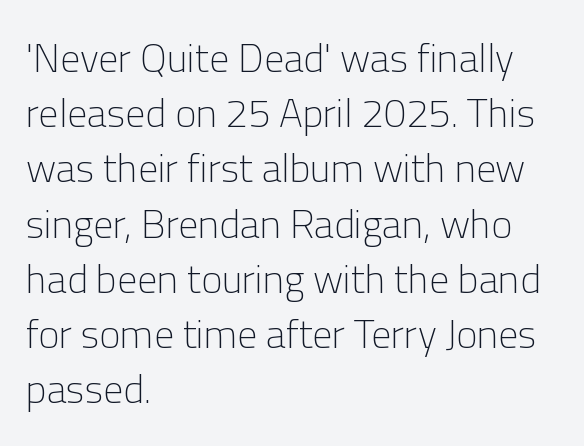
Q: Is the text bold? A: No.
Q: Is the text italic (slanted)? A: No, it is upright.
Q: Is the typeface a serif or a sans-serif typeface? A: Sans-serif.
Q: Is the text underlined? A: No.
Q: How is the paragraph aligned? A: Left-aligned.
Q: Is the spacing between letters normal or unusually wide? A: Normal.
Q: Is the spacing between lines tight, normal or loose? A: Normal.
Q: Width (condensed, normal, or wide)? A: Normal.
Q: Stroke contrast? A: Low.
Q: x-height? A: Medium.
Q: Monospaced? A: No.
